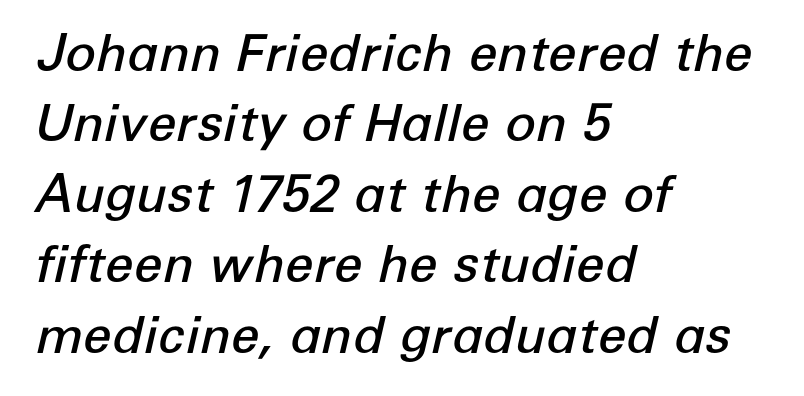
Look at the tracking — it's just the regular setting, nothing added. Baseline-to-baseline distance is the conventional proportion of letter height. The text carries the slant typical of an italic or oblique font. Leftover space on each line is placed entirely after the last word.
